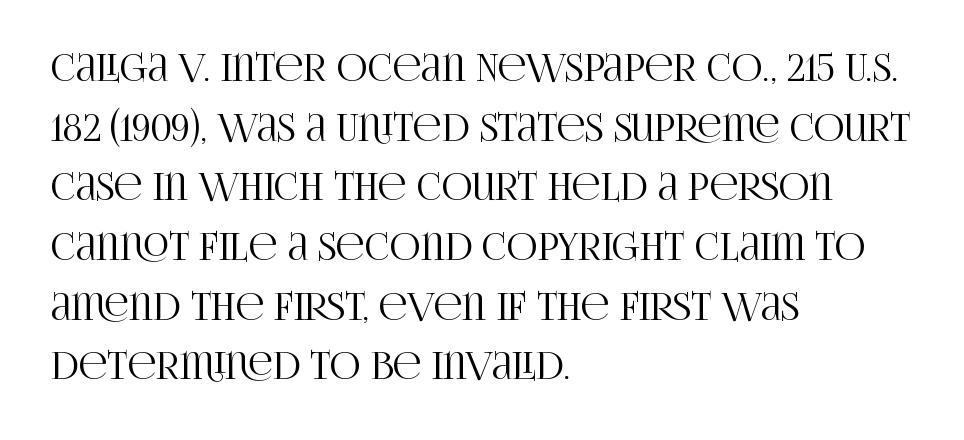
The image shows 38 px condensed serif type, upright; set left-aligned, normal line spacing (1.57x), normal letter spacing, not underlined; high stroke contrast and a large x-height.
